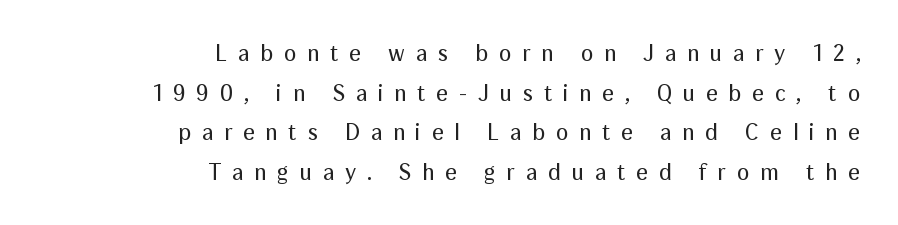
The text block is weighted toward the right margin, trailing off unevenly leftward. The gaps between neighbouring characters are conspicuously large. It's the straight-up-and-down kind of type. Stroke thickness stays within the range of a standard reading face or lighter.
